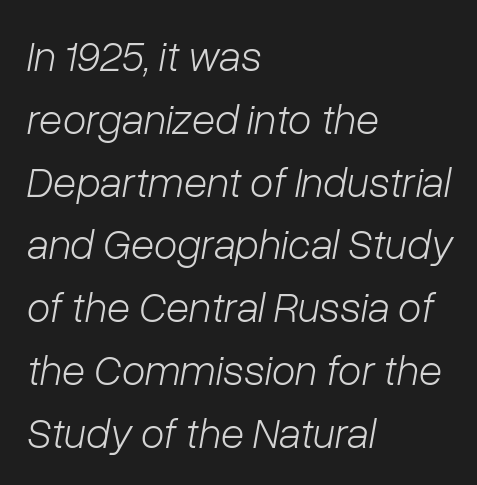
{"italic": "yes", "lean": "right", "slant_degrees": 10, "bold": "no", "weight": "light", "width": "normal", "stroke_contrast": "low", "x_height": "medium", "monospaced": "no", "underline": "no", "align": "left", "line_spacing": "normal", "line_spacing_ratio": 1.46, "letter_spacing": "normal", "letter_spacing_em": 0.0, "glyph_px": 43}
